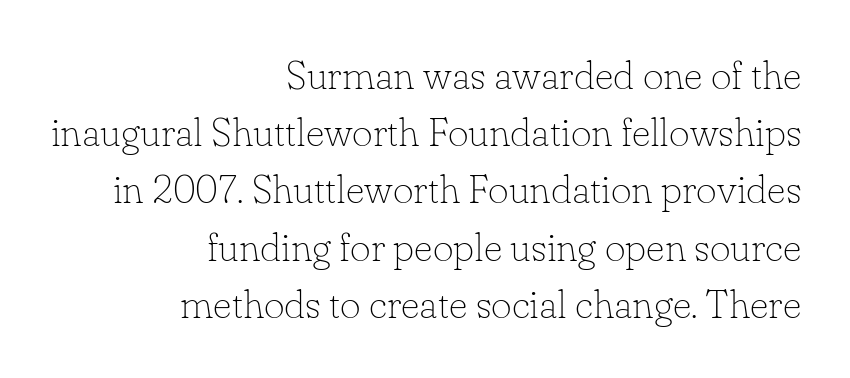
Q: Is the text bold? A: No.
Q: Is the text italic (slanted)? A: No, it is upright.
Q: Is the typeface a serif or a sans-serif typeface? A: Serif.
Q: Is the text underlined? A: No.
Q: How is the paragraph aligned? A: Right-aligned.
Q: Is the spacing between letters normal or unusually wide? A: Normal.
Q: Is the spacing between lines tight, normal or loose? A: Normal.
Q: Width (condensed, normal, or wide)? A: Normal.
Q: Stroke contrast? A: Low.
Q: x-height? A: Small.
Q: Monospaced? A: No.
